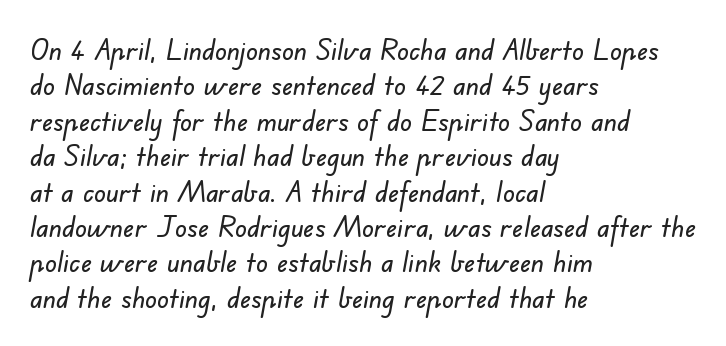
{"serif": "no", "width": "normal", "stroke_contrast": "low", "x_height": "small", "monospaced": "no", "underline": "no", "align": "left", "line_spacing_ratio": 1.22, "letter_spacing": "normal", "letter_spacing_em": 0.0, "glyph_px": 29}
